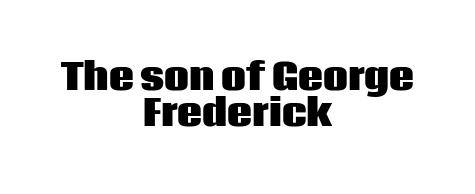
Q: Is the text bold? A: Yes.
Q: Is the text italic (slanted)? A: No, it is upright.
Q: Is the typeface a serif or a sans-serif typeface? A: Sans-serif.
Q: Is the text underlined? A: No.
Q: How is the paragraph aligned? A: Centered.
Q: Is the spacing between letters normal or unusually wide? A: Normal.
Q: Is the spacing between lines tight, normal or loose? A: Tight.
Q: Width (condensed, normal, or wide)? A: Normal.
Q: Stroke contrast? A: Low.
Q: x-height? A: Large.
Q: Monospaced? A: No.
